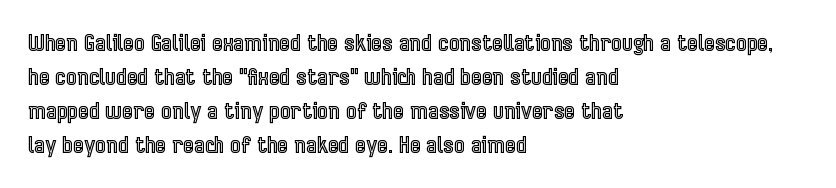
{"italic": "no", "underline": "no", "align": "left", "line_spacing": "normal", "line_spacing_ratio": 1.48, "letter_spacing": "normal", "letter_spacing_em": 0.0, "glyph_px": 23}
